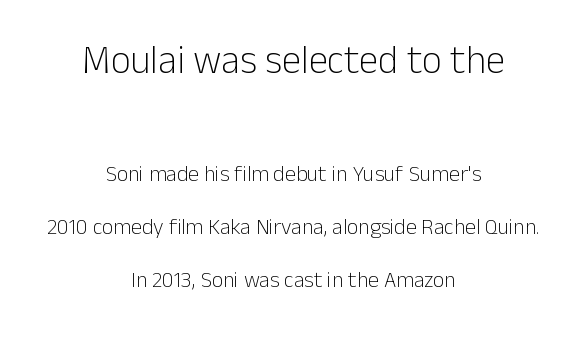
The image shows 39 px light sans-serif type, upright; set centered, loose line spacing (2.39x), normal letter spacing, not underlined; the first (top) block is 1.77x larger; low stroke contrast and a medium x-height.
